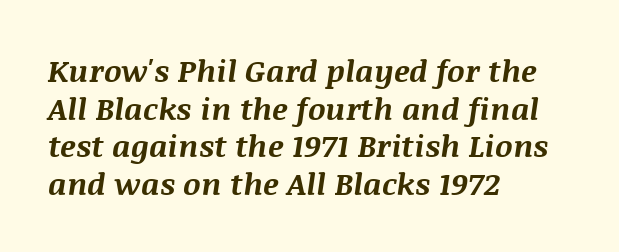
The image shows 31 px bold type, italic (leaning right); set left-aligned, line spacing 1.21x, normal letter spacing, not underlined; medium stroke contrast and a large x-height.
